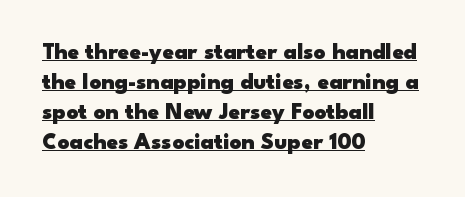
A student would call this left alignment; a typographer would say flush left, rag right. A full-strength bold gives these letters their thick strokes. This sample keeps an unexceptional amount of space between lines. Italic: no, the glyphs are upright roman. Underline: present.
